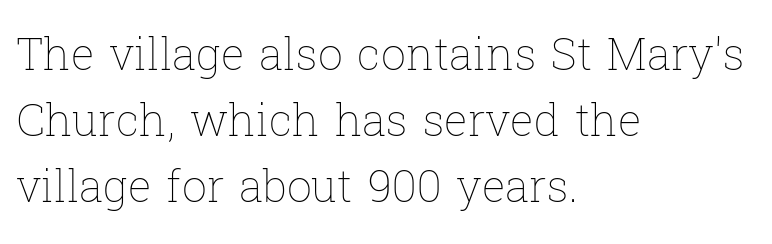
Q: Is the text bold? A: No.
Q: Is the text italic (slanted)? A: No, it is upright.
Q: Is the text underlined? A: No.
Q: How is the paragraph aligned? A: Left-aligned.
Q: Is the spacing between letters normal or unusually wide? A: Normal.
Q: Is the spacing between lines tight, normal or loose? A: Normal.
Q: Width (condensed, normal, or wide)? A: Normal.
Q: Stroke contrast? A: Low.
Q: x-height? A: Medium.
Q: Monospaced? A: No.
